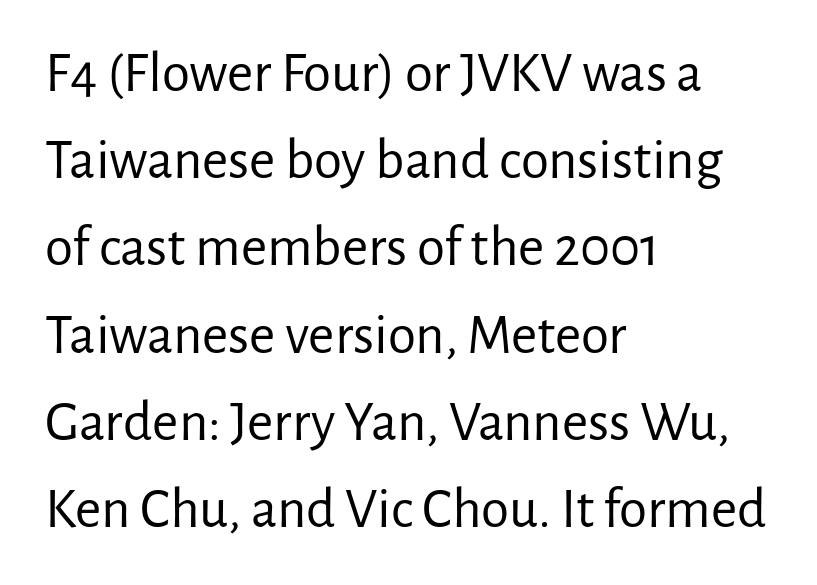
The image shows 57 px regular-weight sans-serif type, upright; set left-aligned, normal line spacing (1.53x), normal letter spacing, not underlined; low stroke contrast and a medium x-height.
